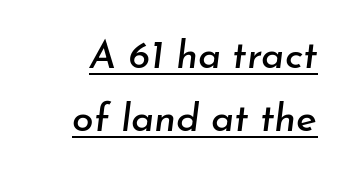
{"italic": "yes", "lean": "right", "slant_degrees": 7, "width": "normal", "stroke_contrast": "low", "x_height": "small", "monospaced": "no", "underline": "yes", "line_spacing": "normal", "line_spacing_ratio": 1.61, "letter_spacing": "normal", "letter_spacing_em": 0.0, "glyph_px": 39}
